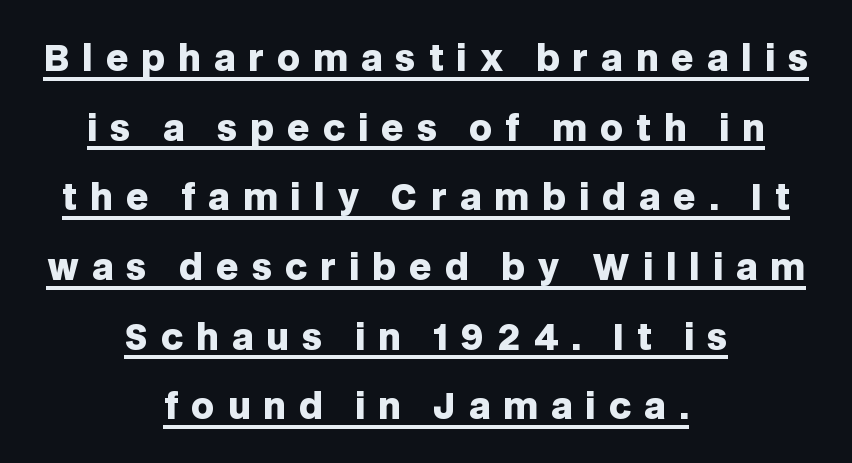
The image shows 35 px heavy sans-serif type, upright; set centered, loose line spacing (1.99x), unusually wide letter spacing (+0.37 em), underlined; low stroke contrast and a large x-height.
